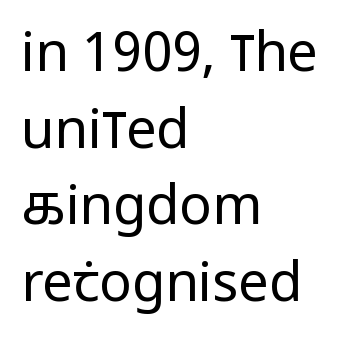
{"serif": "no", "italic": "no", "bold": "no", "weight": "regular", "width": "condensed", "stroke_contrast": "low", "x_height": "large", "monospaced": "no", "underline": "no", "align": "left", "line_spacing": "normal", "line_spacing_ratio": 1.42, "letter_spacing": "normal", "letter_spacing_em": 0.0, "glyph_px": 54}
